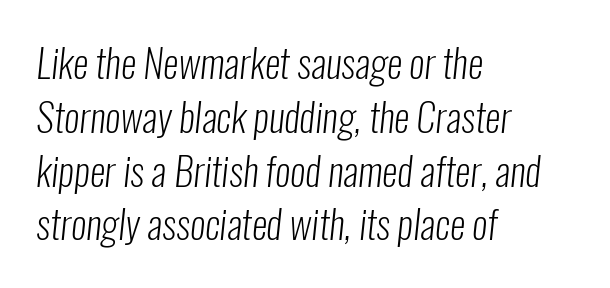
A typesetter would call this zero additional tracking. The letters advance in unequal steps, a hallmark of proportional type. This sample is left-justified, so line endings fall wherever the words run out. Nobody drew a line under any word here.
